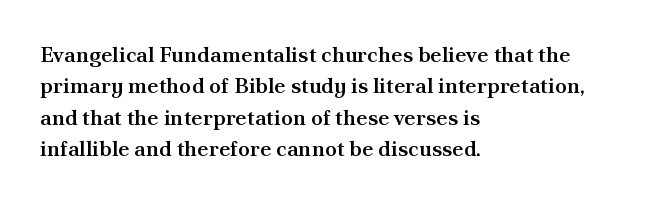
Successive baselines arrive at the customary interval. Horizontally, the lines are justified to the leading edge only. Short note: letters normally spaced. Emphasis by weight is partial: semibold. The gap between lines stays unmarked. Ordinary non-slanted type is in use.
